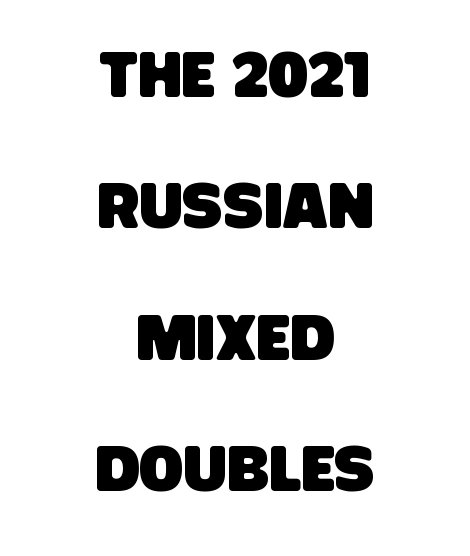
Q: Is the typeface a serif or a sans-serif typeface? A: Sans-serif.
Q: Is the text underlined? A: No.
Q: How is the paragraph aligned? A: Centered.
Q: Is the spacing between letters normal or unusually wide? A: Normal.
Q: Is the spacing between lines tight, normal or loose? A: Loose.
Q: Width (condensed, normal, or wide)? A: Condensed.
Q: Stroke contrast? A: Low.
Q: x-height? A: Large.
Q: Monospaced? A: No.
